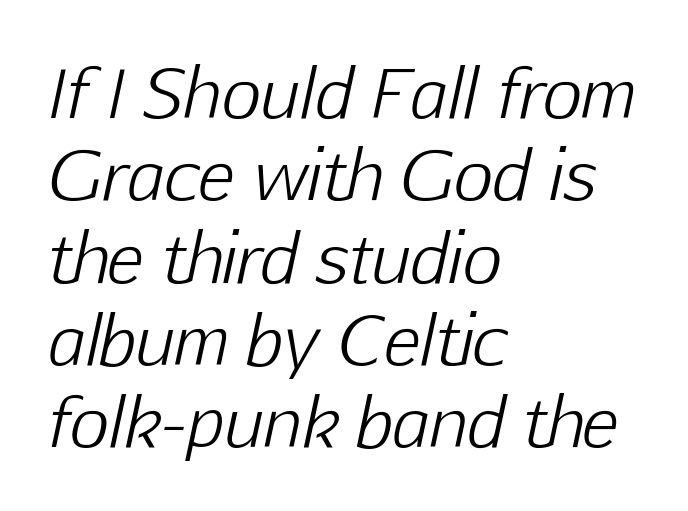
The tracking reads as untouched default to a designer's eye. These lines are rendered in a variable-pitch font. The string is rendered with underlining switched off. Line beginnings align vertically; line endings do not.
